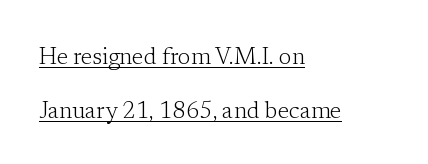
{"italic": "no", "bold": "no", "underline": "yes", "align": "left", "line_spacing": "loose", "line_spacing_ratio": 2.36, "letter_spacing": "normal", "letter_spacing_em": 0.0, "glyph_px": 23}
